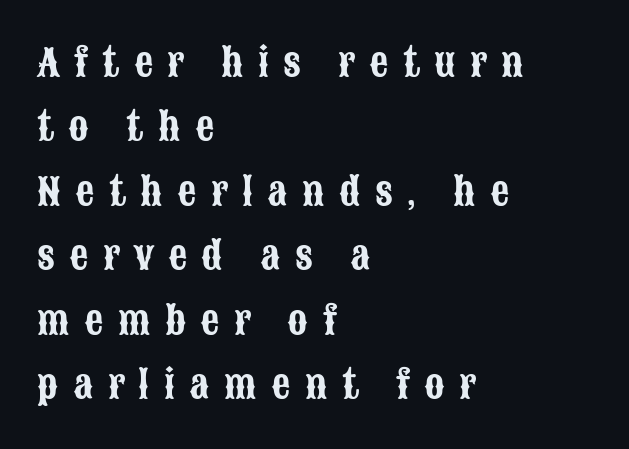
Q: Is the text italic (slanted)? A: No, it is upright.
Q: Is the typeface a serif or a sans-serif typeface? A: Sans-serif.
Q: Is the text underlined? A: No.
Q: How is the paragraph aligned? A: Left-aligned.
Q: Is the spacing between letters normal or unusually wide? A: Unusually wide.
Q: Width (condensed, normal, or wide)? A: Condensed.
Q: Stroke contrast? A: Low.
Q: x-height? A: Large.
Q: Monospaced? A: No.
